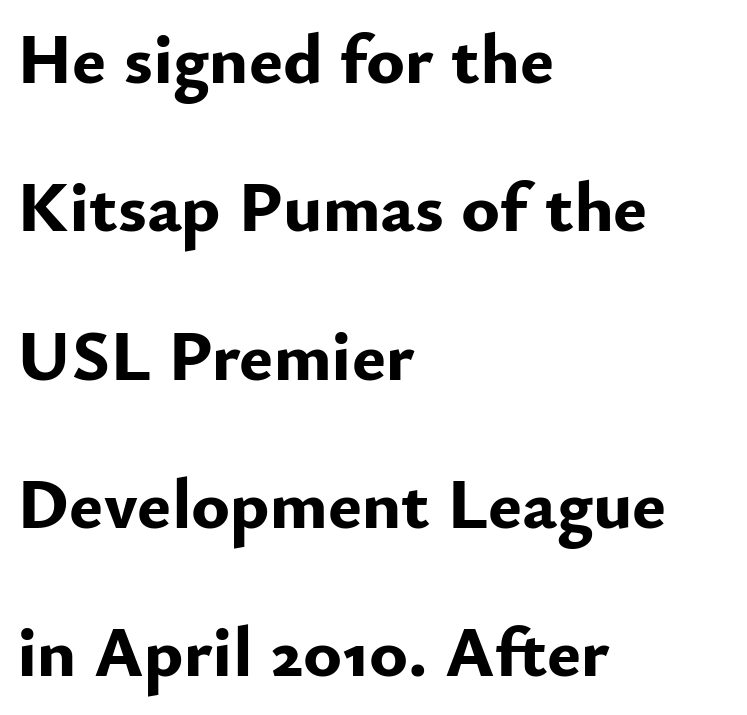
{"serif": "no", "italic": "no", "bold": "yes", "weight": "bold", "width": "normal", "stroke_contrast": "low", "x_height": "small", "monospaced": "no", "underline": "no", "align": "left", "line_spacing": "loose", "line_spacing_ratio": 2.06, "letter_spacing": "normal", "letter_spacing_em": 0.0, "glyph_px": 72}
